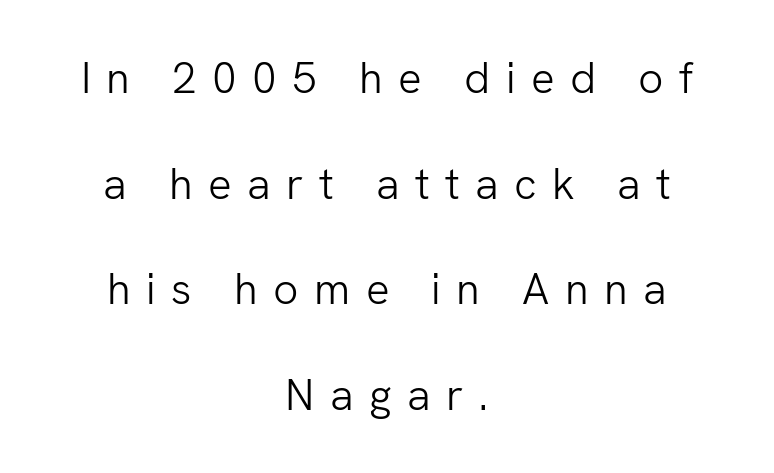
Q: Is the text bold? A: No.
Q: Is the text italic (slanted)? A: No, it is upright.
Q: Is the typeface a serif or a sans-serif typeface? A: Sans-serif.
Q: Is the text underlined? A: No.
Q: How is the paragraph aligned? A: Centered.
Q: Is the spacing between letters normal or unusually wide? A: Unusually wide.
Q: Is the spacing between lines tight, normal or loose? A: Loose.
Q: Width (condensed, normal, or wide)? A: Normal.
Q: Stroke contrast? A: Low.
Q: x-height? A: Medium.
Q: Monospaced? A: No.
